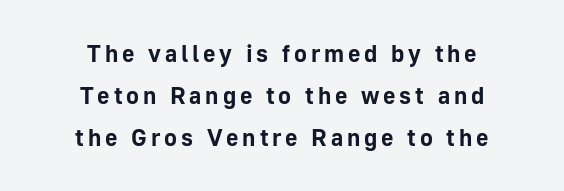
Caption: bold face, heavy strokes. A typesetter would mark this as roman, not italic. Reading down the block, each line starts at a different indent, mirrored at its end. Bare-footed words on every line.
